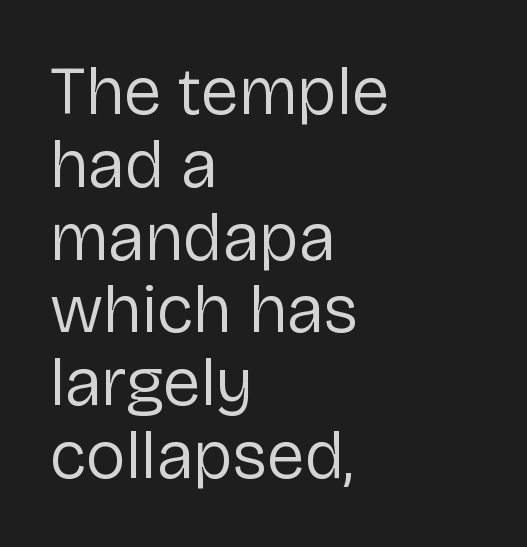
{"serif": "no", "italic": "no", "bold": "no", "weight": "regular", "width": "normal", "stroke_contrast": "low", "x_height": "medium", "monospaced": "no", "underline": "no", "align": "left", "line_spacing": "tight", "line_spacing_ratio": 1.07, "letter_spacing": "normal", "letter_spacing_em": 0.0, "glyph_px": 68}
